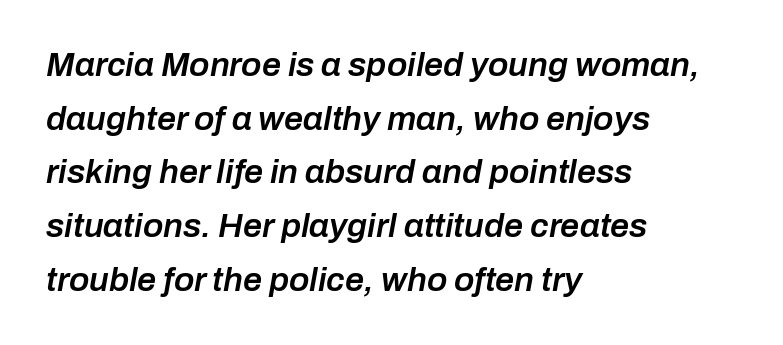
Q: Is the text bold? A: Semi-bold.
Q: Is the text italic (slanted)? A: Yes, it leans right by about 10 degrees.
Q: Is the text underlined? A: No.
Q: How is the paragraph aligned? A: Left-aligned.
Q: Is the spacing between letters normal or unusually wide? A: Normal.
Q: Is the spacing between lines tight, normal or loose? A: Normal.
Q: Width (condensed, normal, or wide)? A: Normal.
Q: Stroke contrast? A: Low.
Q: x-height? A: Medium.
Q: Monospaced? A: No.
